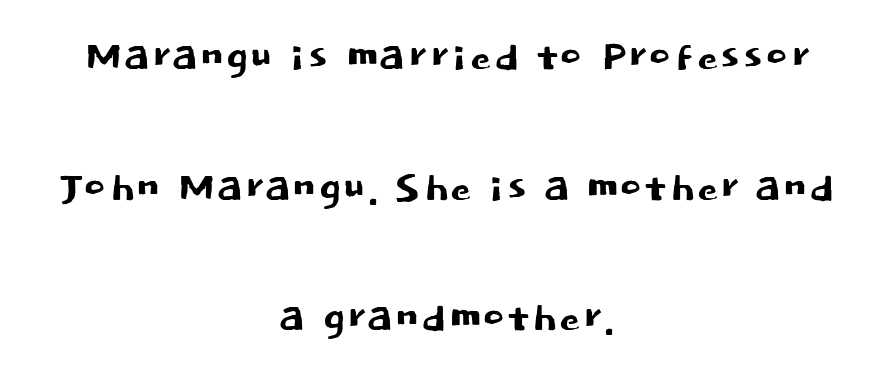
Q: Is the text italic (slanted)? A: No, it is upright.
Q: Is the typeface a serif or a sans-serif typeface? A: Sans-serif.
Q: Is the text underlined? A: No.
Q: How is the paragraph aligned? A: Centered.
Q: Is the spacing between letters normal or unusually wide? A: Normal.
Q: Is the spacing between lines tight, normal or loose? A: Loose.
Q: Width (condensed, normal, or wide)? A: Normal.
Q: Stroke contrast? A: Low.
Q: x-height? A: Large.
Q: Monospaced? A: No.
